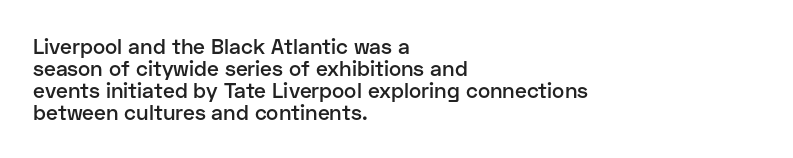
Style check: upright. The foot of each line stays bare and open. Students, observe: this is what under-led, compact text looks like. The rendering anchors every line to the left-hand side.
